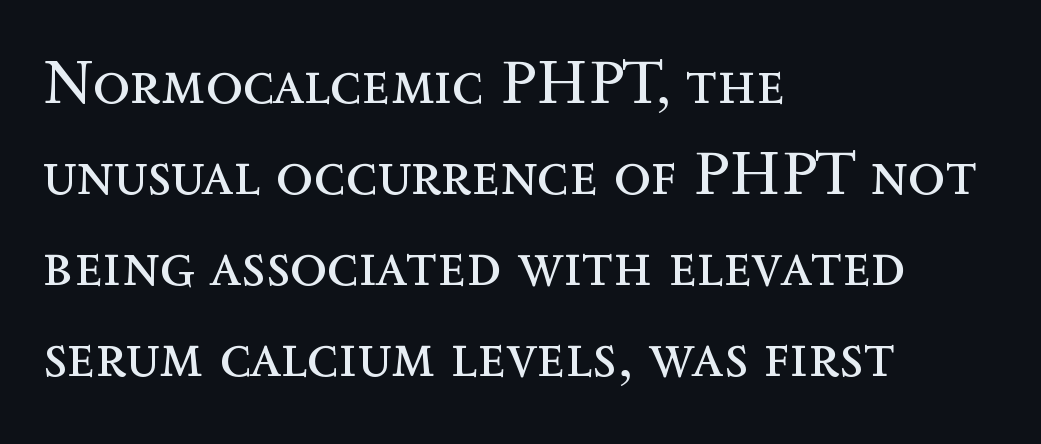
The image shows 61 px regular-weight type, upright; set left-aligned, normal line spacing (1.49x), normal letter spacing, not underlined; a medium x-height.
